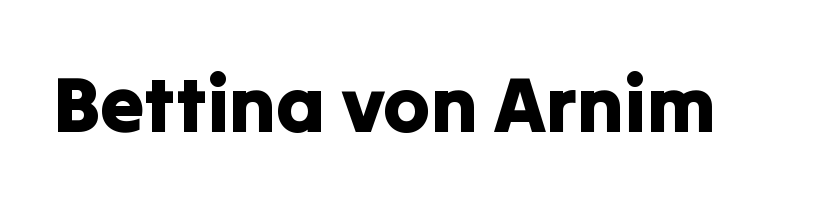
Q: Is the text italic (slanted)? A: No, it is upright.
Q: Is the typeface a serif or a sans-serif typeface? A: Sans-serif.
Q: Is the text underlined? A: No.
Q: Is the spacing between letters normal or unusually wide? A: Normal.
Q: Width (condensed, normal, or wide)? A: Normal.
Q: Stroke contrast? A: Low.
Q: x-height? A: Medium.
Q: Monospaced? A: No.
